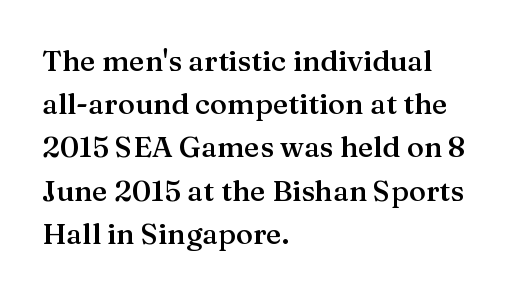
{"serif": "yes", "italic": "no", "bold": "semi", "weight": "semibold", "width": "normal", "stroke_contrast": "medium", "x_height": "medium", "monospaced": "no", "underline": "no", "align": "left", "line_spacing": "normal", "line_spacing_ratio": 1.49, "letter_spacing": "normal", "letter_spacing_em": 0.0, "glyph_px": 29}
